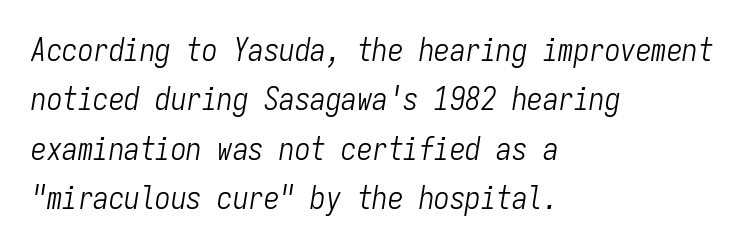
{"italic": "yes", "lean": "right", "slant_degrees": 9, "bold": "no", "weight": "light", "width": "condensed", "stroke_contrast": "low", "x_height": "medium", "monospaced": "yes", "underline": "no", "align": "left", "line_spacing": "normal", "line_spacing_ratio": 1.59, "letter_spacing": "normal", "letter_spacing_em": 0.0, "glyph_px": 31}
